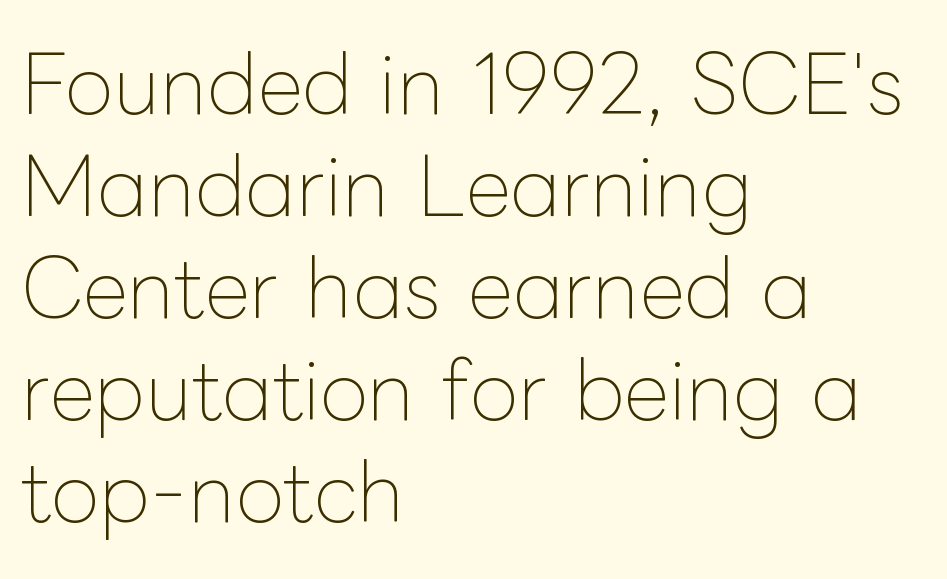
The image shows 79 px thin type, upright; set left-aligned, normal line spacing (1.29x), normal letter spacing, not underlined; low stroke contrast and a medium x-height.
